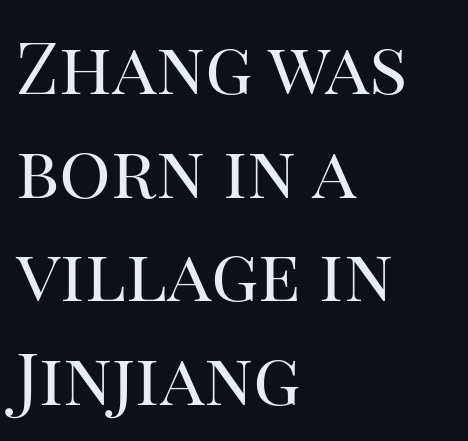
A classic flush-left, rag-right setting is used for this passage. The letterforms sit shoulder to shoulder at normal distance. Rule under the text: the space is simply empty. Weight: not bold — regular or lighter. The rows are spaced the way most documents space them. These lines are composed in type with serifs.
